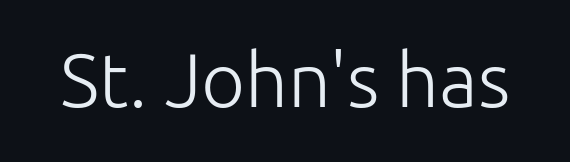
{"serif": "no", "italic": "no", "bold": "no", "weight": "light", "width": "normal", "stroke_contrast": "low", "x_height": "medium", "monospaced": "no", "underline": "no", "letter_spacing": "normal", "letter_spacing_em": 0.0, "glyph_px": 76}
